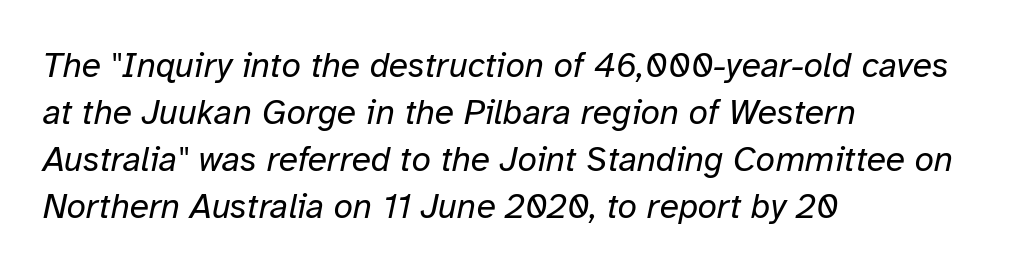
Q: Is the text bold? A: No.
Q: Is the text italic (slanted)? A: Yes, it leans right by about 12 degrees.
Q: Is the text underlined? A: No.
Q: How is the paragraph aligned? A: Left-aligned.
Q: Is the spacing between letters normal or unusually wide? A: Normal.
Q: Is the spacing between lines tight, normal or loose? A: Normal.
Q: Width (condensed, normal, or wide)? A: Normal.
Q: Stroke contrast? A: Low.
Q: x-height? A: Medium.
Q: Monospaced? A: No.
